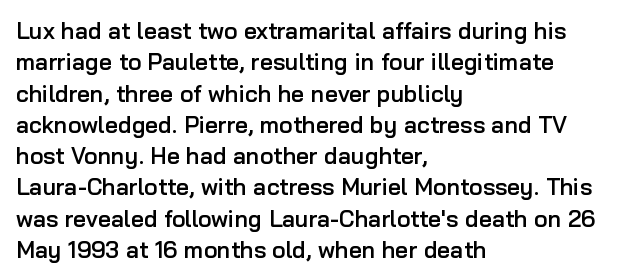
Q: Is the text bold? A: Semi-bold.
Q: Is the text italic (slanted)? A: No, it is upright.
Q: Is the text underlined? A: No.
Q: How is the paragraph aligned? A: Left-aligned.
Q: Is the spacing between letters normal or unusually wide? A: Normal.
Q: Is the spacing between lines tight, normal or loose? A: Normal.
